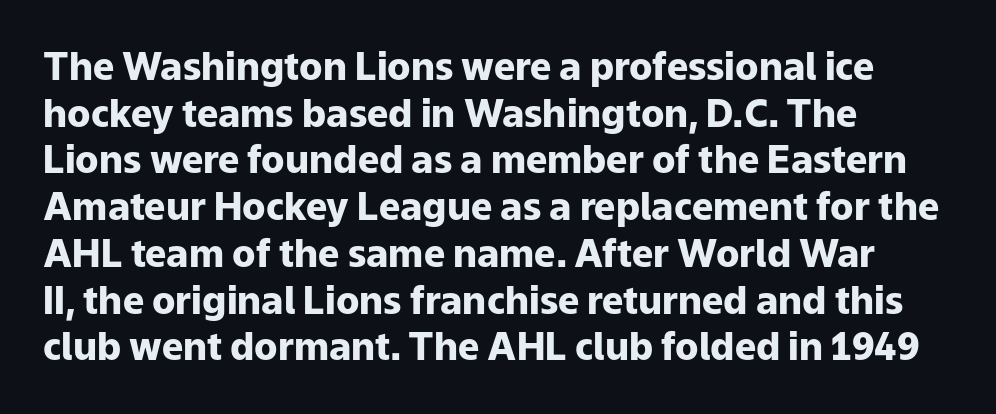
{"serif": "no", "italic": "no", "bold": "yes", "weight": "heavy", "width": "normal", "stroke_contrast": "low", "x_height": "medium", "monospaced": "no", "underline": "no", "align": "left", "line_spacing_ratio": 1.23, "letter_spacing": "normal", "letter_spacing_em": 0.0, "glyph_px": 38}
